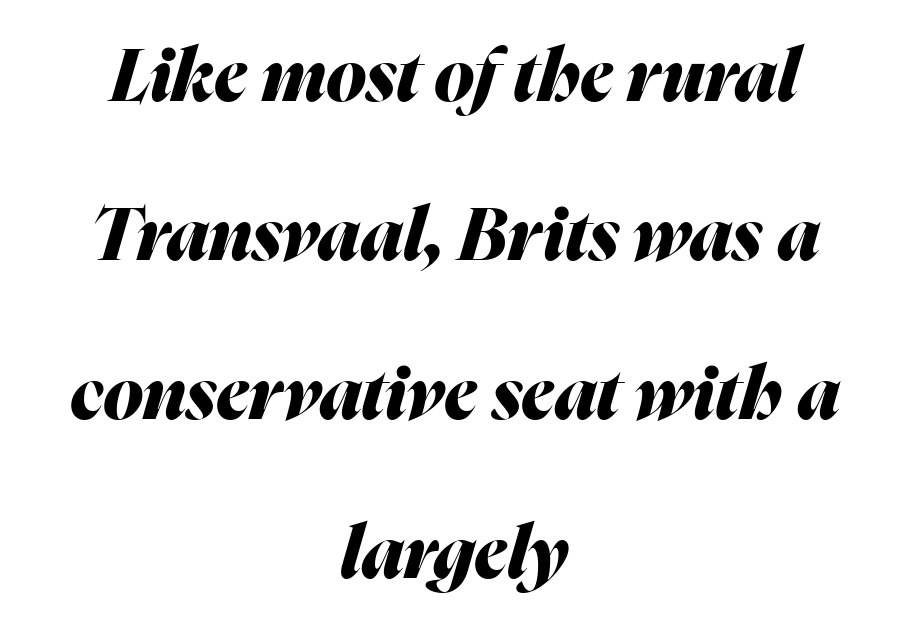
Compared with ordinary roman type, these characters are visibly tilted. Check the space under the baseline: it is left empty. The passage shown is emphatically bold. The face used here is proportionally spaced, like ordinary book or web type. The paragraph has two soft edges and a firm central axis. The passage shown has conventional tracking throughout.
